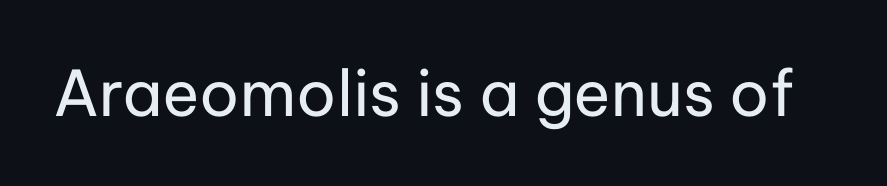
The passage shown is not bold in any degree. Honestly, the letter spacing is just normal — you wouldn't notice it. The characters display no serif detailing; their extremities are plain. Note the varied advance widths — an 'i' is clearly narrower than an 'm'. Letters rest on an invisible, unmarked baseline.
